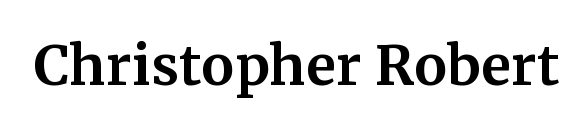
{"serif": "yes", "italic": "no", "width": "normal", "stroke_contrast": "medium", "x_height": "medium", "monospaced": "no", "underline": "no", "letter_spacing": "normal", "letter_spacing_em": 0.0, "glyph_px": 74}
